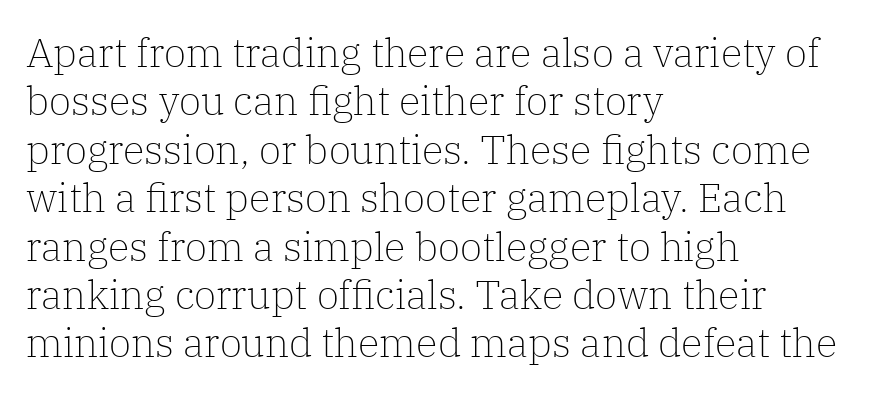
Q: Is the text bold? A: No.
Q: Is the text italic (slanted)? A: No, it is upright.
Q: Is the typeface a serif or a sans-serif typeface? A: Serif.
Q: Is the text underlined? A: No.
Q: How is the paragraph aligned? A: Left-aligned.
Q: Is the spacing between letters normal or unusually wide? A: Normal.
Q: Width (condensed, normal, or wide)? A: Normal.
Q: Stroke contrast? A: Low.
Q: x-height? A: Medium.
Q: Monospaced? A: No.
